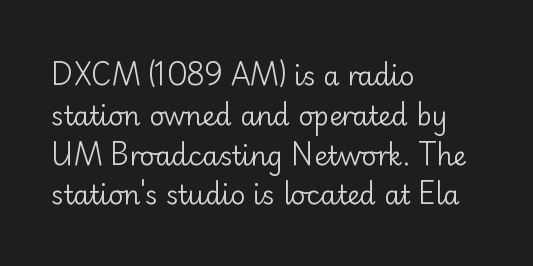
Q: Is the text bold? A: No.
Q: Is the text italic (slanted)? A: No, it is upright.
Q: Is the text underlined? A: No.
Q: How is the paragraph aligned? A: Left-aligned.
Q: Is the spacing between letters normal or unusually wide? A: Normal.
Q: Is the spacing between lines tight, normal or loose? A: Normal.
